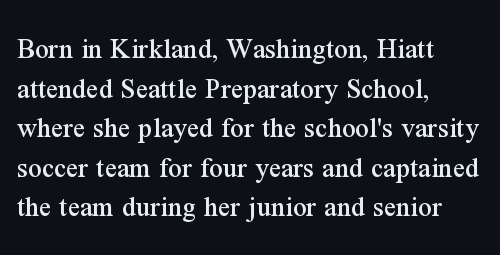
{"serif": "yes", "italic": "no", "width": "normal", "stroke_contrast": "medium", "x_height": "medium", "monospaced": "no", "underline": "no", "align": "left", "line_spacing": "normal", "line_spacing_ratio": 1.32, "letter_spacing": "normal", "letter_spacing_em": 0.0, "glyph_px": 30}
